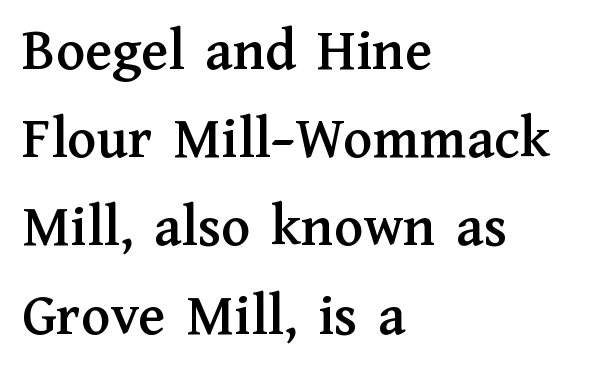
Q: Is the text italic (slanted)? A: No, it is upright.
Q: Is the typeface a serif or a sans-serif typeface? A: Serif.
Q: Is the text underlined? A: No.
Q: How is the paragraph aligned? A: Left-aligned.
Q: Is the spacing between letters normal or unusually wide? A: Normal.
Q: Is the spacing between lines tight, normal or loose? A: Normal.
Q: Width (condensed, normal, or wide)? A: Normal.
Q: Stroke contrast? A: Medium.
Q: x-height? A: Medium.
Q: Monospaced? A: No.
